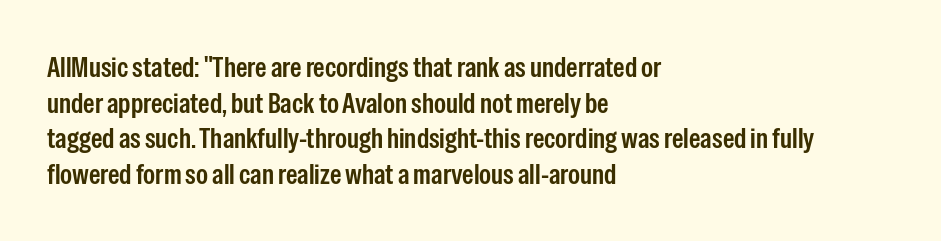
The image shows 29 px condensed sans-serif type, upright; set left-aligned, line spacing 1.23x, normal letter spacing, not underlined; low stroke contrast and a medium x-height.
